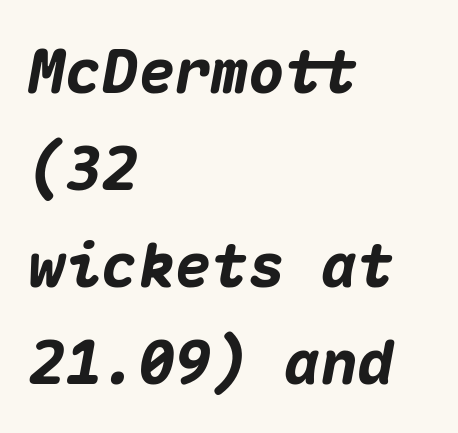
{"italic": "yes", "lean": "right", "slant_degrees": 10, "bold": "yes", "weight": "heavy", "width": "normal", "stroke_contrast": "medium", "x_height": "medium", "monospaced": "yes", "underline": "no", "align": "left", "line_spacing": "normal", "line_spacing_ratio": 1.59, "letter_spacing": "normal", "letter_spacing_em": 0.0, "glyph_px": 61}
